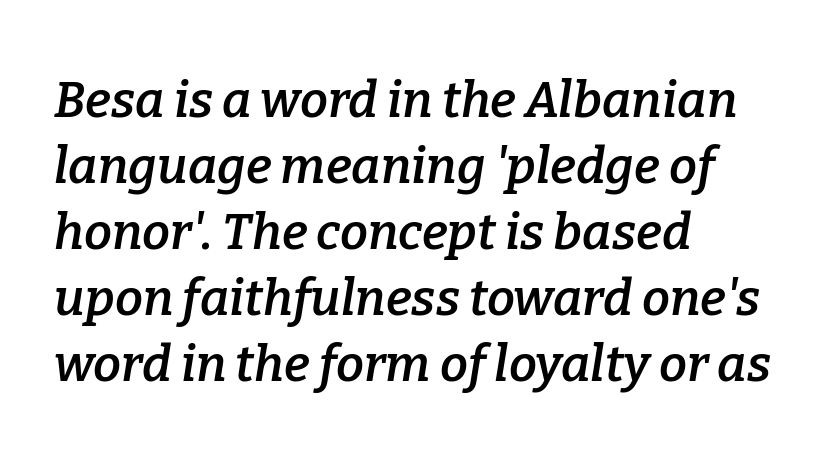
{"serif": "yes", "italic": "yes", "lean": "right", "slant_degrees": 9, "bold": "semi", "weight": "semibold", "width": "normal", "stroke_contrast": "low", "x_height": "medium", "monospaced": "no", "underline": "no", "align": "left", "line_spacing": "normal", "line_spacing_ratio": 1.32, "letter_spacing": "normal", "letter_spacing_em": 0.0, "glyph_px": 50}
